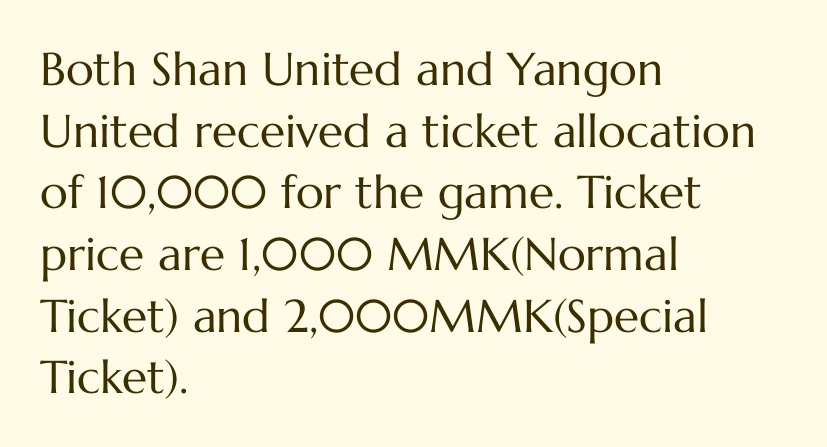
Looks like regular typesetting: each glyph gets only the width it needs. The typography opts for an upright posture over an oblique one. Summary of weight: not heavy and not bold. The text block is weighted toward the left margin, trailing off unevenly rightward.
